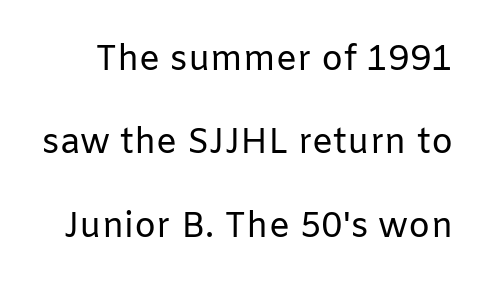
The image shows 35 px regular-weight sans-serif type, upright; set loose line spacing (2.38x), normal letter spacing, not underlined; low stroke contrast and a medium x-height.
